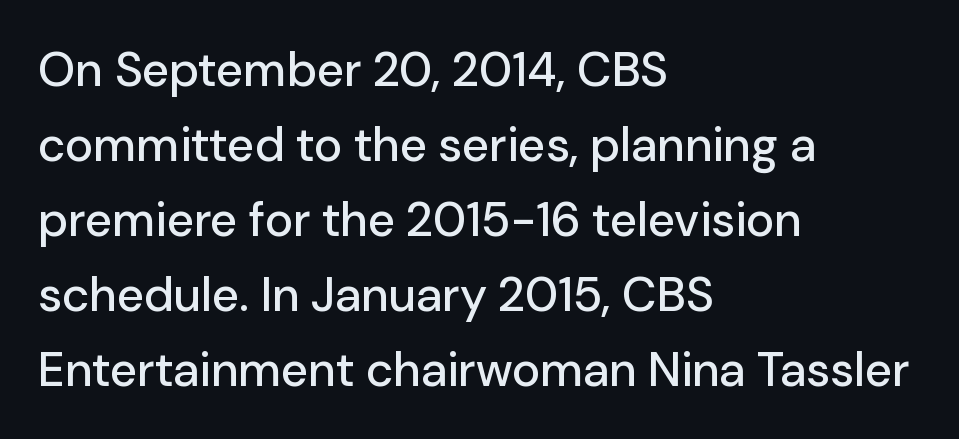
Q: Is the text italic (slanted)? A: No, it is upright.
Q: Is the typeface a serif or a sans-serif typeface? A: Sans-serif.
Q: Is the text underlined? A: No.
Q: How is the paragraph aligned? A: Left-aligned.
Q: Is the spacing between letters normal or unusually wide? A: Normal.
Q: Is the spacing between lines tight, normal or loose? A: Normal.
Q: Width (condensed, normal, or wide)? A: Normal.
Q: Stroke contrast? A: Low.
Q: x-height? A: Medium.
Q: Monospaced? A: No.
